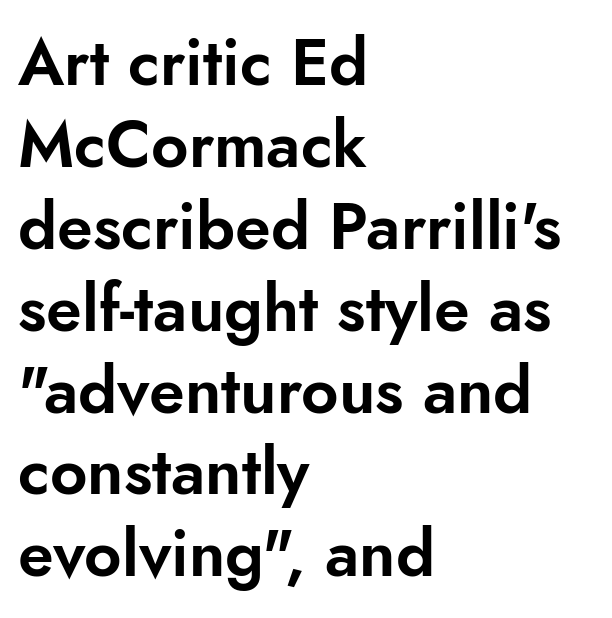
The image shows 65 px sans-serif type, upright; set left-aligned, normal line spacing (1.26x), normal letter spacing, not underlined; low stroke contrast and a small x-height.
